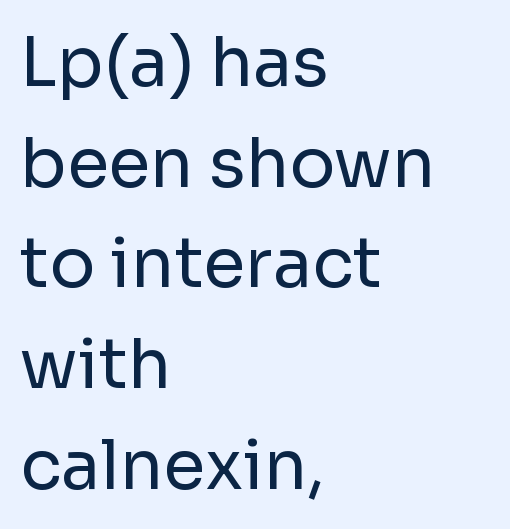
Spacing verdict: proportional, widths tailored to each character. The line-height multiplier appears to be the usual default. Every character sits straight up, as roman type does. Stems here are at most as thick as an everyday book face.
